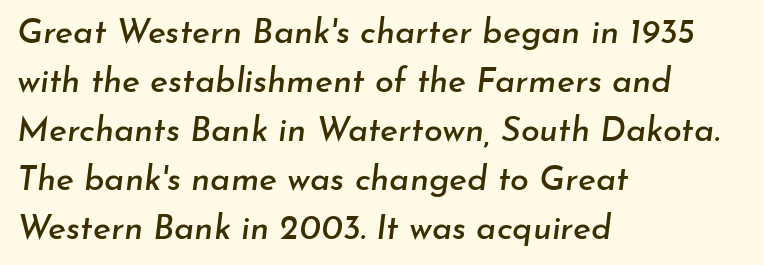
The specimen omits any rule beneath the text block's lines. Honestly, the row spacing looks completely unremarkable. Here the glyphs are tracked normally, forming tight word shapes. When letters slant like this, we call the style italic. Think of a printed novel: that variable character pitch is what you see here. In CSS terms this would be text-align: left.
